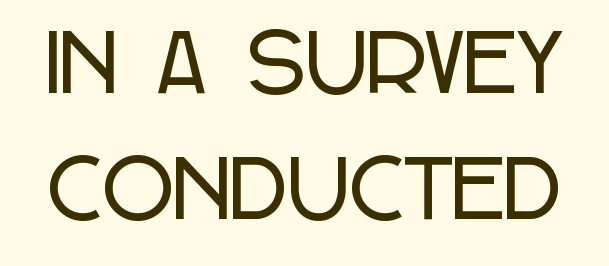
The image shows 78 px condensed sans-serif type, upright; set normal line spacing (1.62x), normal letter spacing, not underlined; low stroke contrast and a large x-height.
